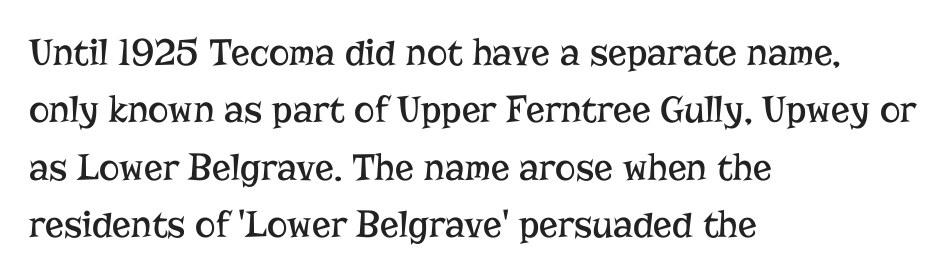
The image shows 39 px regular-weight serif type, upright; set left-aligned, normal line spacing (1.47x), normal letter spacing, not underlined; low stroke contrast and a medium x-height.
